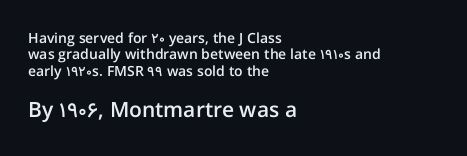
The text block is weighted toward the left margin, trailing off unevenly rightward. Students, this is semibold: more ink than regular, less than bold. Designer's note — italics off, roman on. Students, note that the glyphs here touch the page at normal intervals.
